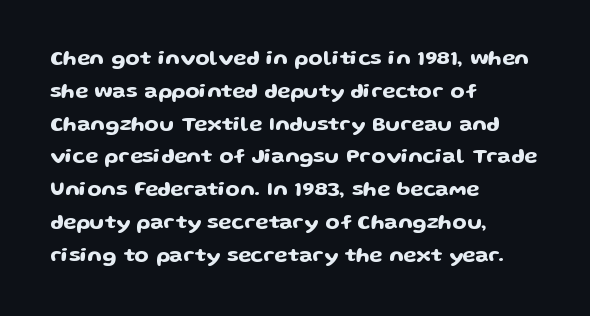
Whoever set this chose a conventional vertical rhythm. Quick note: not italic, upright. Only glyphs here, with clear space below each row. The horizontal fit of the characters is conventional and even. Notice how the passage keeps a crisp vertical edge on the left only.
